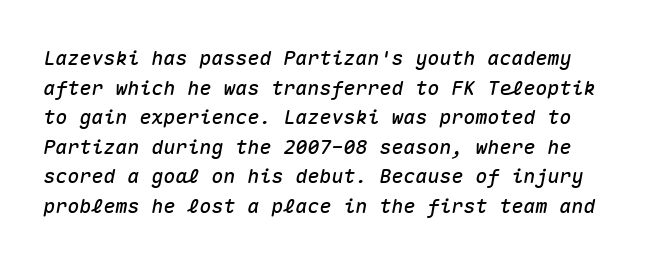
Normally led — the rows are evenly, conventionally spaced. Here the glyphs are tracked normally, forming tight word shapes. Emphasis-style slanted type is in use. Check under the words: just untouched page.
